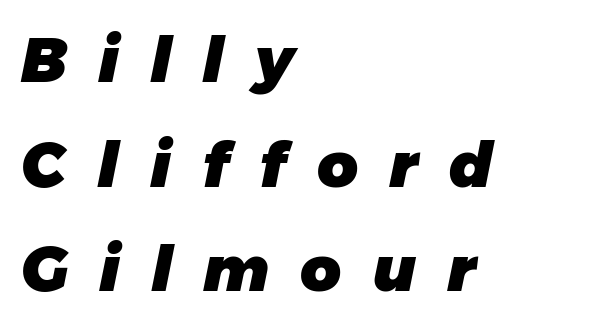
Q: Is the text bold? A: Yes.
Q: Is the text italic (slanted)? A: Yes, it leans right by about 11 degrees.
Q: Is the text underlined? A: No.
Q: How is the paragraph aligned? A: Left-aligned.
Q: Is the spacing between letters normal or unusually wide? A: Unusually wide.
Q: Is the spacing between lines tight, normal or loose? A: Normal.
Q: Width (condensed, normal, or wide)? A: Normal.
Q: Stroke contrast? A: Low.
Q: x-height? A: Medium.
Q: Monospaced? A: No.
